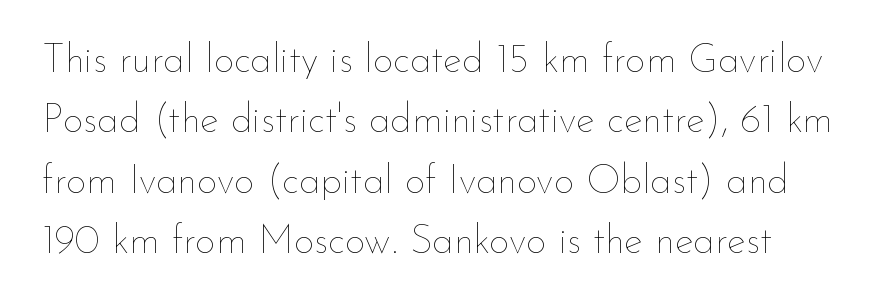
Q: Is the text bold? A: No.
Q: Is the text italic (slanted)? A: No, it is upright.
Q: Is the text underlined? A: No.
Q: How is the paragraph aligned? A: Left-aligned.
Q: Is the spacing between letters normal or unusually wide? A: Normal.
Q: Is the spacing between lines tight, normal or loose? A: Normal.
Q: Width (condensed, normal, or wide)? A: Normal.
Q: Stroke contrast? A: Low.
Q: x-height? A: Small.
Q: Monospaced? A: No.
